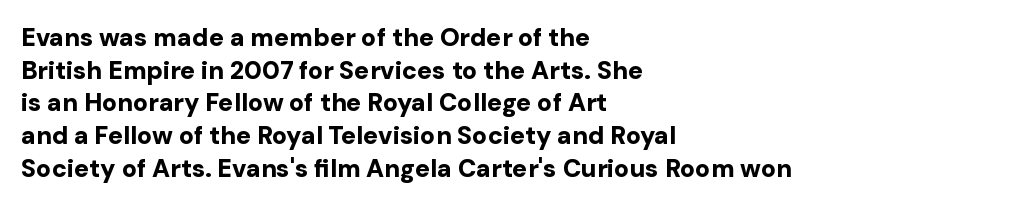
The image shows 25 px bold type, upright; set left-aligned, normal line spacing (1.31x), normal letter spacing, not underlined.
